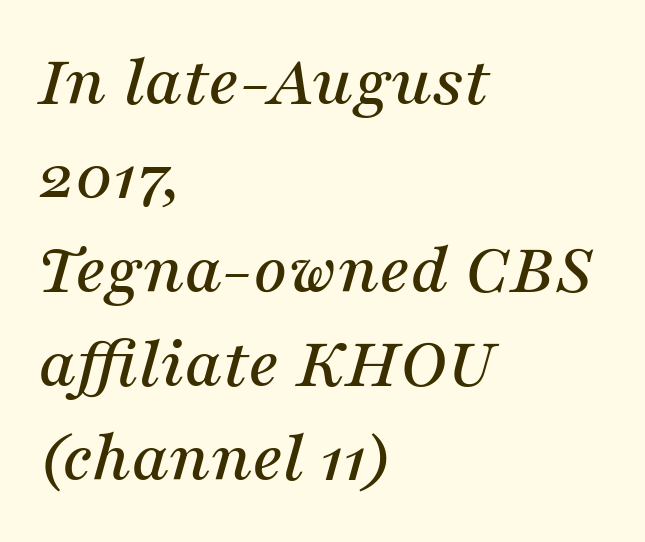
The image shows 74 px serif type, italic (leaning right); set left-aligned, normal line spacing (1.27x), normal letter spacing, not underlined; medium stroke contrast and a medium x-height.
